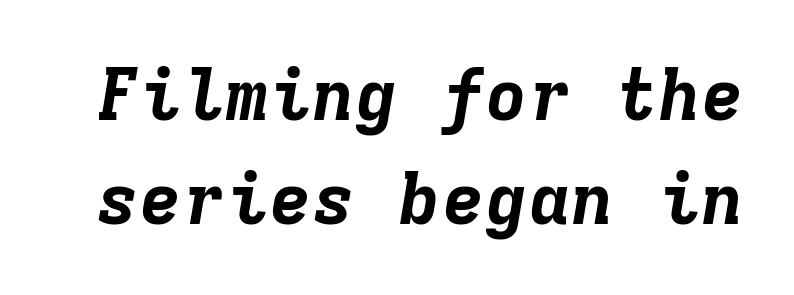
Q: Is the text bold? A: Yes.
Q: Is the text italic (slanted)? A: Yes, it leans right by about 9 degrees.
Q: Is the text underlined? A: No.
Q: Is the spacing between letters normal or unusually wide? A: Normal.
Q: Is the spacing between lines tight, normal or loose? A: Normal.
Q: Width (condensed, normal, or wide)? A: Normal.
Q: Stroke contrast? A: Low.
Q: x-height? A: Medium.
Q: Monospaced? A: Yes.
